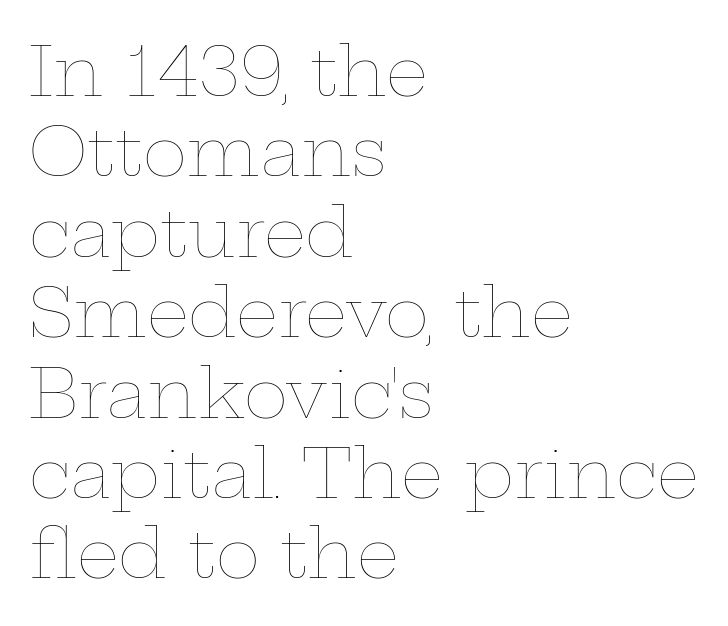
Weight: not bold — regular or lighter. The font's upright variant was chosen for this text. Character widths vary here, with narrow letters taking less room than wide ones. Just letters on the line, the space beneath them empty.
